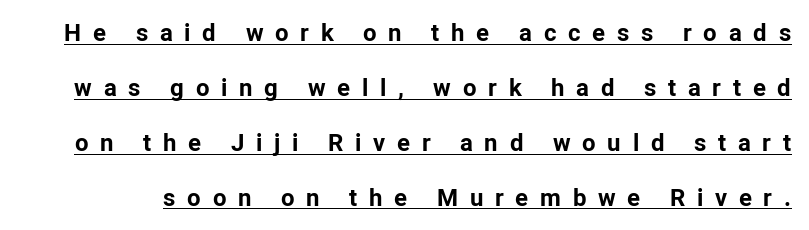
{"italic": "no", "bold": "yes", "underline": "yes", "line_spacing": "loose", "line_spacing_ratio": 2.29, "letter_spacing": "wide", "letter_spacing_em": 0.49, "glyph_px": 24}
